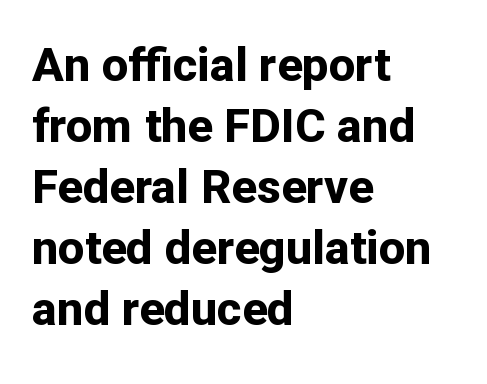
{"serif": "no", "italic": "no", "bold": "yes", "weight": "bold", "width": "normal", "stroke_contrast": "low", "x_height": "medium", "monospaced": "no", "underline": "no", "align": "left", "line_spacing": "normal", "line_spacing_ratio": 1.3, "letter_spacing": "normal", "letter_spacing_em": 0.0, "glyph_px": 47}
